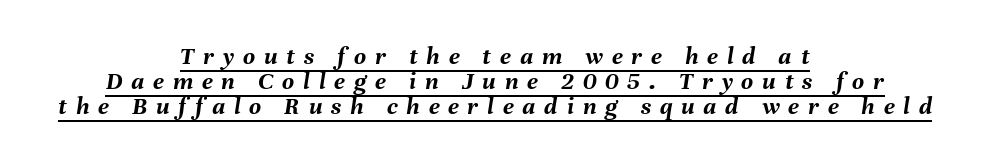
The setting favours the middle, as headings and verse often do. The axis of the letterforms is tilted away from vertical. How heavy is the stroke? Heavy — this is a bold. Check the space under the baseline: a stroke is drawn there. Short note: letters widely spaced. The line-height multiplier appears low, near solid setting.
